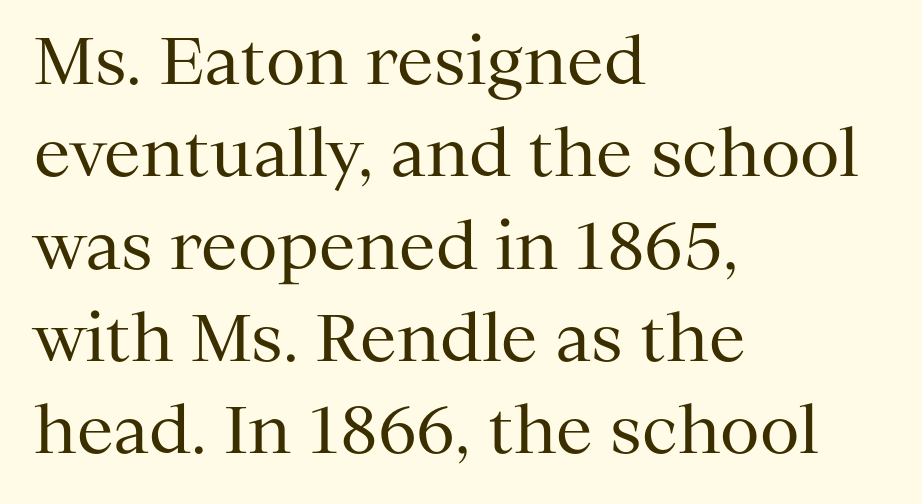
The lines in this sample share a left origin and differ only in where they stop. Do the characters align in a grid? No, the font is proportional. How are the letters spaced? Ordinarily, with no added tracking. Only glyphs here, with clear space below each row.
